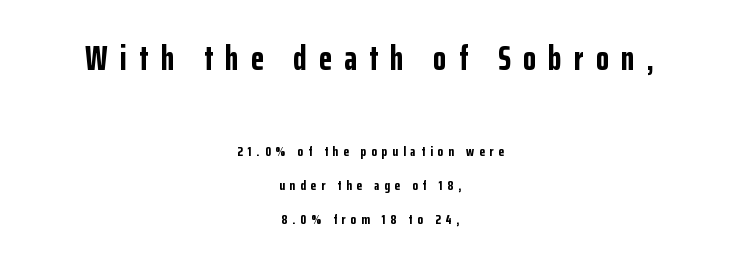
Is this a fixed-width face? No — the glyphs have proportional, varying widths. The vertical gap from one line to the next is large. Caption: upper text group enlarged, lower text group reduced. Here the glyphs are tracked loosely, breaking word shapes into spaced letters.
